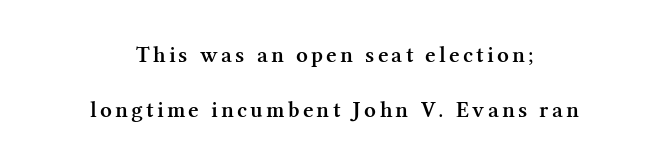
The image shows 23 px text type, upright; set centered, loose line spacing (2.37x), not underlined.
